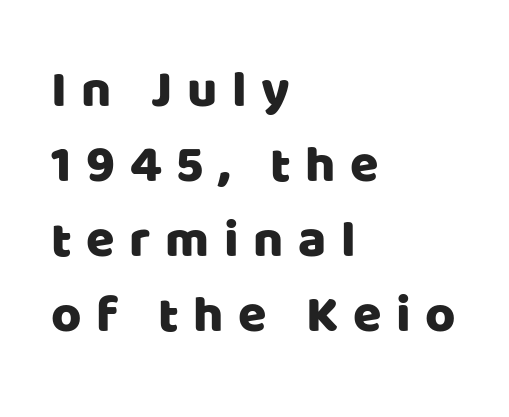
{"serif": "no", "italic": "no", "width": "normal", "stroke_contrast": "low", "x_height": "large", "monospaced": "no", "underline": "no", "align": "left", "line_spacing": "normal", "line_spacing_ratio": 1.44, "letter_spacing": "wide", "letter_spacing_em": 0.28, "glyph_px": 52}
